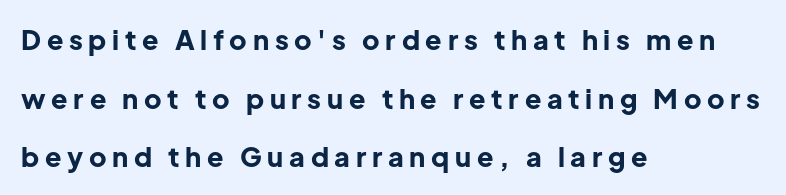
{"italic": "no", "bold": "yes", "underline": "no", "align": "left", "line_spacing": "loose", "line_spacing_ratio": 2.17, "letter_spacing": "wide", "letter_spacing_em": 0.21, "glyph_px": 27}
